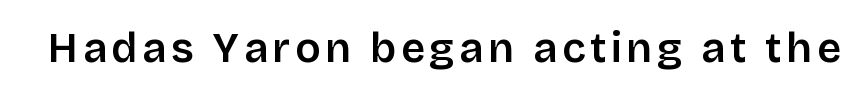
The image shows 42 px semibold sans-serif type, upright; set not underlined; low stroke contrast and a large x-height.
